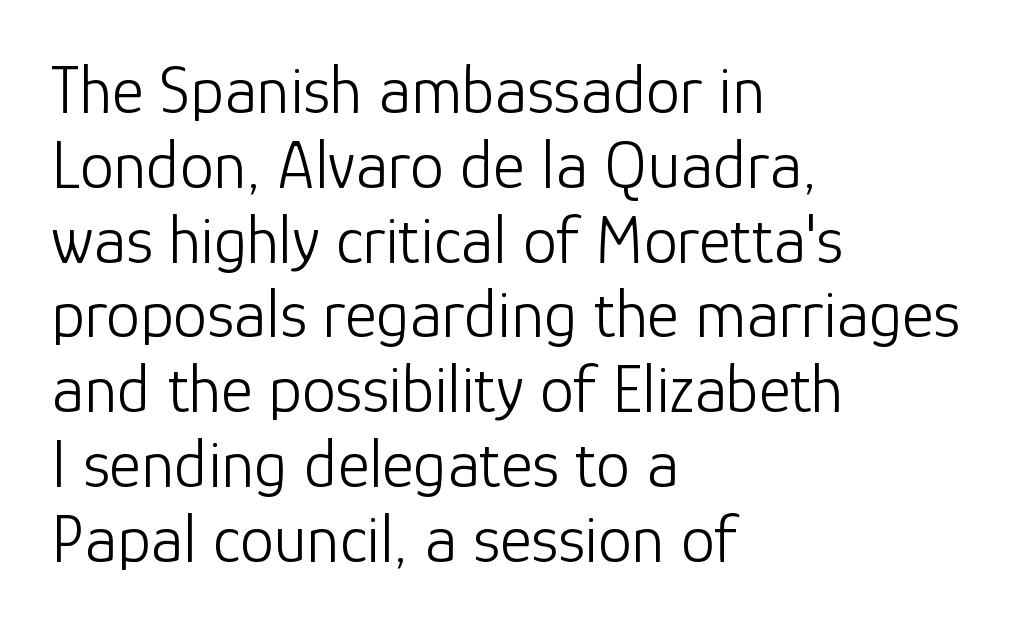
This sample uses an upright cut, with every glyph sitting square on the baseline. Caption: multi-line text, flush left, ragged right. Quick note: underline off. Interline gaps are noticeably narrow in this sample. Serifs: no, the terminals of the letterforms are clean. The passage shown is not bold in any degree.
